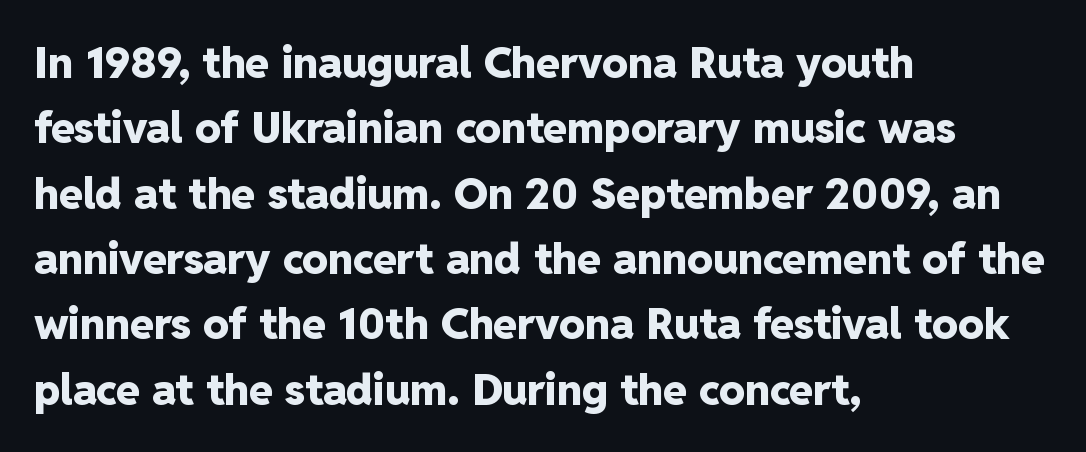
{"serif": "no", "italic": "no", "bold": "yes", "weight": "heavy", "width": "normal", "stroke_contrast": "low", "x_height": "medium", "monospaced": "no", "underline": "no", "align": "left", "line_spacing": "normal", "line_spacing_ratio": 1.52, "letter_spacing": "normal", "letter_spacing_em": 0.0, "glyph_px": 43}
